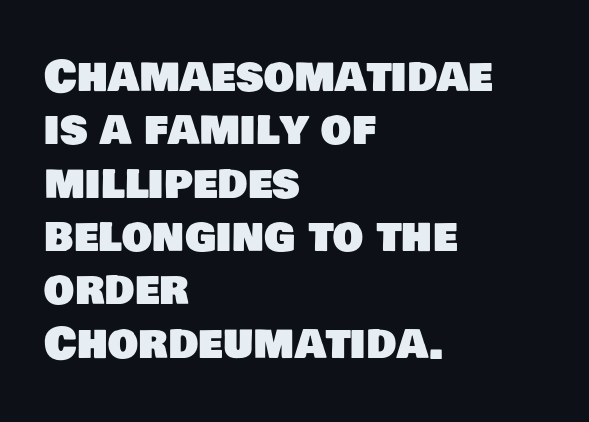
{"serif": "no", "width": "normal", "stroke_contrast": "low", "x_height": "large", "monospaced": "no", "underline": "no", "align": "left", "line_spacing_ratio": 1.24, "letter_spacing": "normal", "letter_spacing_em": 0.0, "glyph_px": 43}
